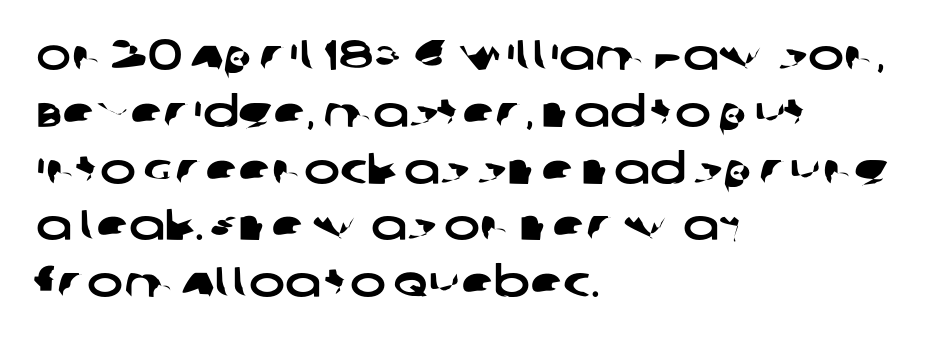
{"serif": "no", "width": "wide", "stroke_contrast": "low", "x_height": "large", "monospaced": "no", "underline": "no", "align": "left", "line_spacing": "normal", "line_spacing_ratio": 1.32, "letter_spacing": "normal", "letter_spacing_em": 0.0, "glyph_px": 43}
